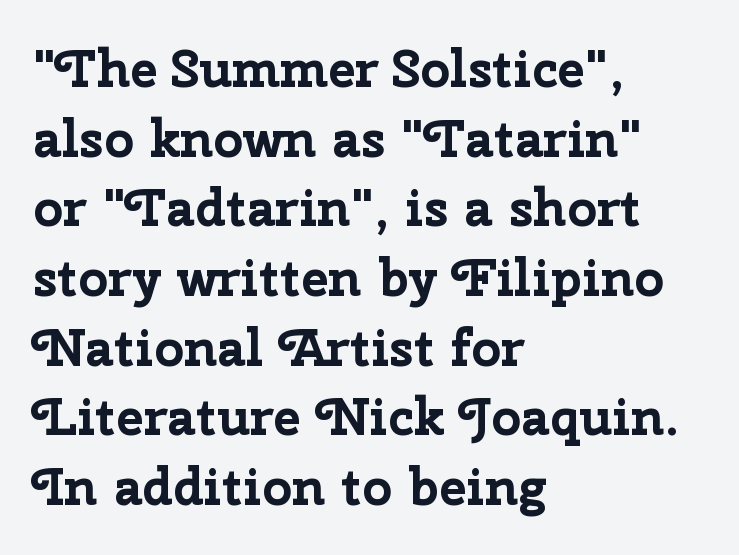
The lines in this sample share a left origin and differ only in where they stop. Type style note: lacks serifs. Honestly, the row spacing looks completely unremarkable. Nope, not italic — everything's standing straight. This rendering leaves character spacing at its baseline value.
